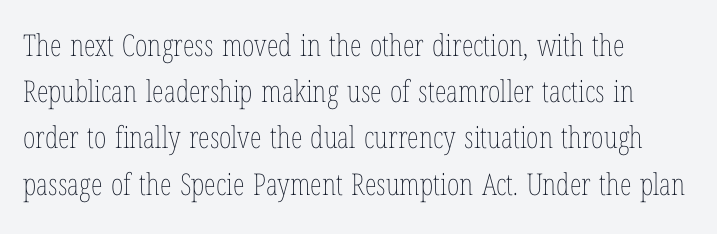
Regarding leading, the lines here are spaced in the standard way. Here the glyphs are tracked normally, forming tight word shapes. Beneath every word, the page is bare. Looks like regular typesetting: each glyph gets only the width it needs. No letter is thick-stroked: the sample isn't bold. Is there any slant? The stems are plumb.
